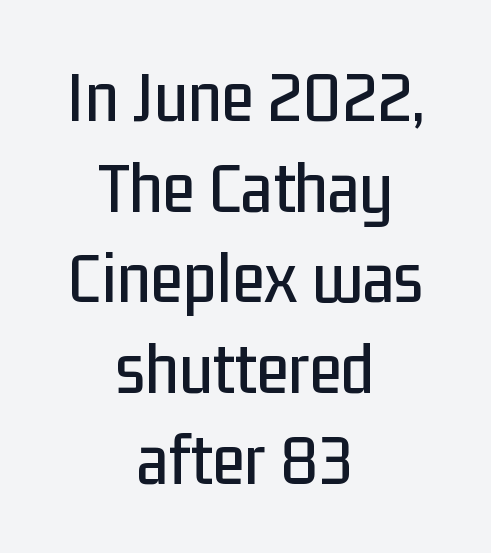
The image shows 75 px condensed sans-serif type, upright; set centered, line spacing 1.21x, normal letter spacing, not underlined; low stroke contrast and a medium x-height.
